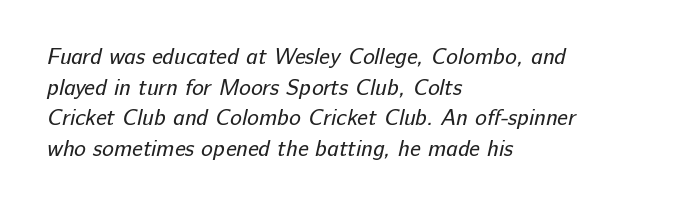
Q: Is the text bold? A: No.
Q: Is the text underlined? A: No.
Q: How is the paragraph aligned? A: Left-aligned.
Q: Is the spacing between letters normal or unusually wide? A: Normal.
Q: Is the spacing between lines tight, normal or loose? A: Normal.
